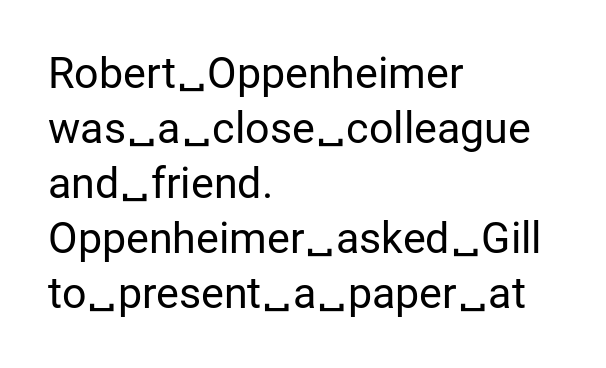
{"serif": "no", "italic": "no", "bold": "no", "weight": "regular", "width": "normal", "stroke_contrast": "low", "x_height": "medium", "monospaced": "no", "underline": "no", "align": "left", "line_spacing": "normal", "line_spacing_ratio": 1.28, "letter_spacing": "normal", "letter_spacing_em": 0.0, "glyph_px": 43}
